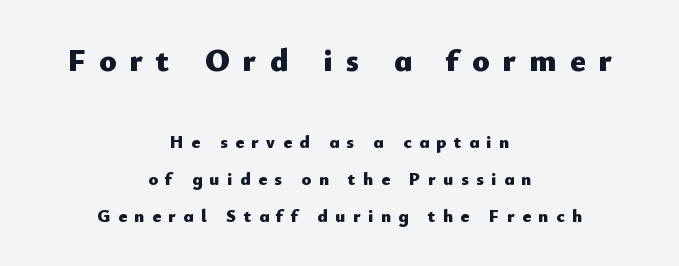
{"serif": "no", "italic": "no", "bold": "yes", "weight": "heavy", "width": "normal", "stroke_contrast": "low", "x_height": "small", "monospaced": "no", "underline": "no", "align": "center", "line_spacing": "loose", "line_spacing_ratio": 2.07, "letter_spacing": "wide", "letter_spacing_em": 0.42, "larger_block": "first", "size_ratio": 1.78, "glyph_px": 32}
